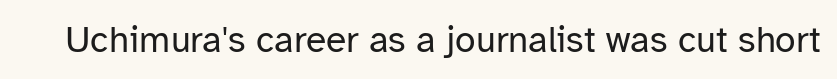
Q: Is the text bold? A: No.
Q: Is the text italic (slanted)? A: No, it is upright.
Q: Is the typeface a serif or a sans-serif typeface? A: Sans-serif.
Q: Is the text underlined? A: No.
Q: Is the spacing between letters normal or unusually wide? A: Normal.
Q: Width (condensed, normal, or wide)? A: Normal.
Q: Stroke contrast? A: Low.
Q: x-height? A: Medium.
Q: Monospaced? A: No.
